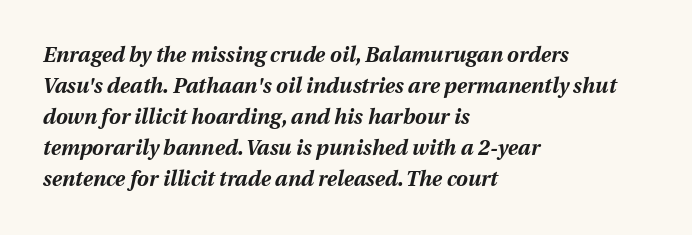
The image shows 21 px bold type, italic (leaning right); set left-aligned, normal line spacing (1.48x), normal letter spacing, not underlined.
